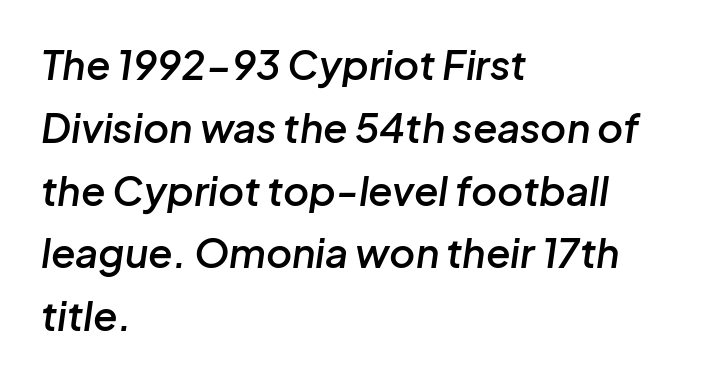
{"italic": "yes", "lean": "right", "slant_degrees": 8, "bold": "semi", "weight": "semibold", "width": "normal", "stroke_contrast": "low", "x_height": "medium", "monospaced": "no", "underline": "no", "align": "left", "line_spacing": "normal", "line_spacing_ratio": 1.57, "letter_spacing": "normal", "letter_spacing_em": 0.0, "glyph_px": 40}
